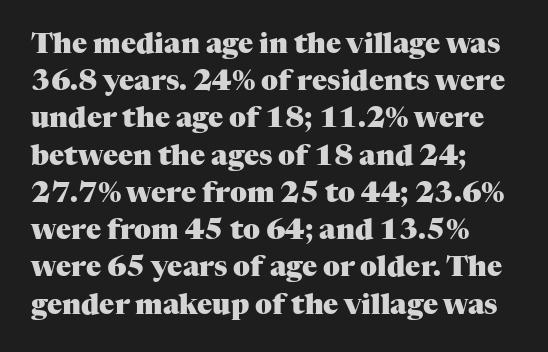
The typography opts for an upright posture over an oblique one. In terms of leading, this rendering sits right in the middle. Do the characters align in a grid? No, the font is proportional. The gaps between neighbouring characters are ordinary and unremarkable. The sample has been set heavy, in full bold. The typesetter chose a ragged-right arrangement here.
